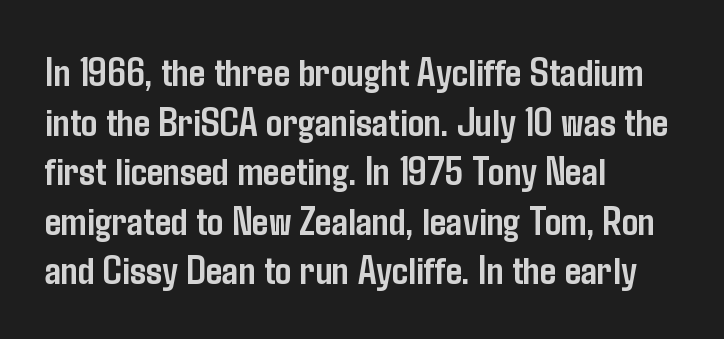
Is this a sans? Yes — the strokes have no serifs. A classic flush-left, rag-right setting is used for this passage. The specimen omits any rule beneath the text block's lines. Standard letterfit; no display-style spreading of the glyphs.
